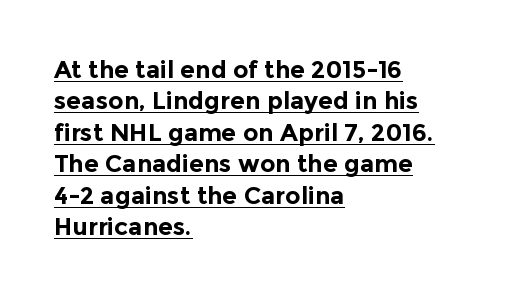
{"italic": "no", "bold": "yes", "underline": "yes", "align": "left", "line_spacing": "normal", "line_spacing_ratio": 1.31, "letter_spacing": "normal", "letter_spacing_em": 0.0, "glyph_px": 24}
